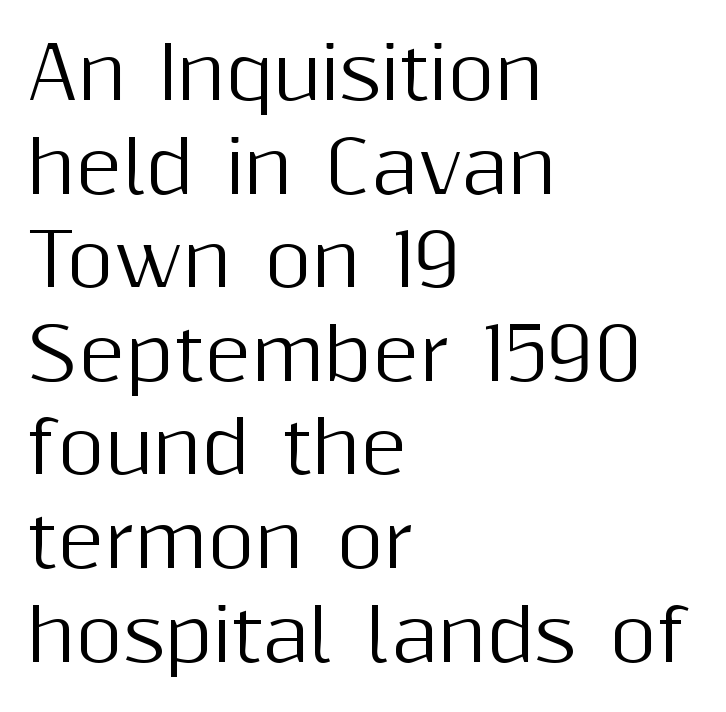
The space between consecutive lines is moderate. The gaps between neighbouring characters are ordinary and unremarkable. Anything drawn beneath the words? Only blank space. This rendering employs a face without finishing strokes, i.e., a sans-serif.
